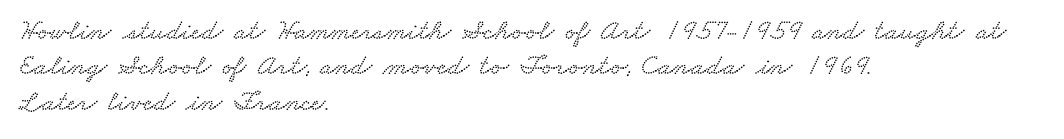
The image shows 29 px wide serif type; set left-aligned, line spacing 1.22x, normal letter spacing, not underlined; low stroke contrast and a small x-height.
